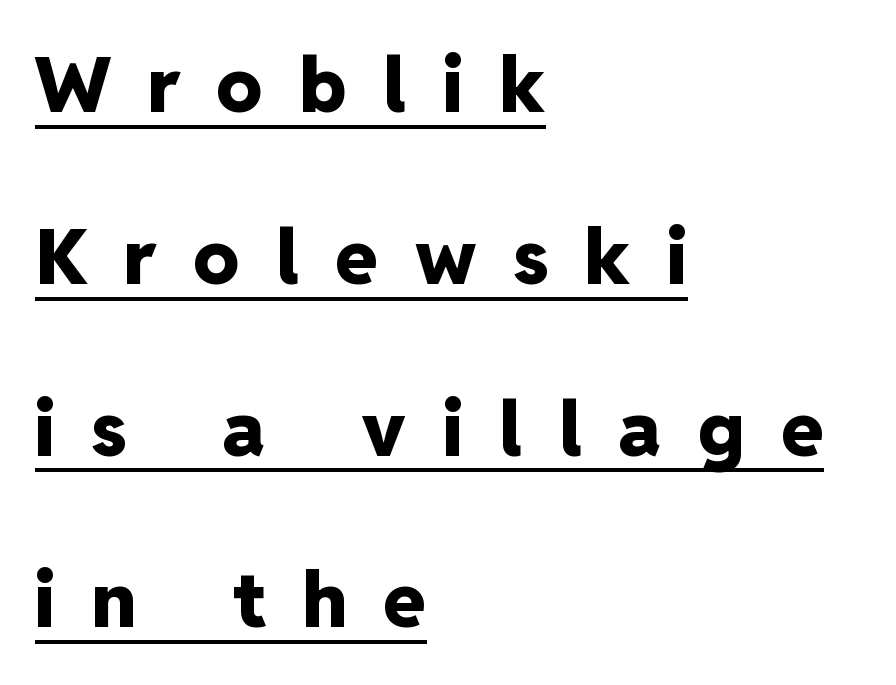
Somebody hit Ctrl+U on this one — the words are underlined. A typesetter would call this leading open, well beyond the default. Does the copy run flush right? No — it runs flush left. Spacing verdict: proportional, widths tailored to each character.
